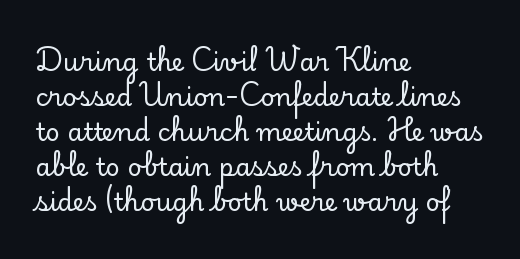
The rendering uses a moderate line-height, typical for paragraphs. A typesetter would call this zero additional tracking. Teacher's note: observe the even left margin — that is flush-left alignment. The string is rendered with underlining switched off. Posture: straight, roman, zero tilt.
